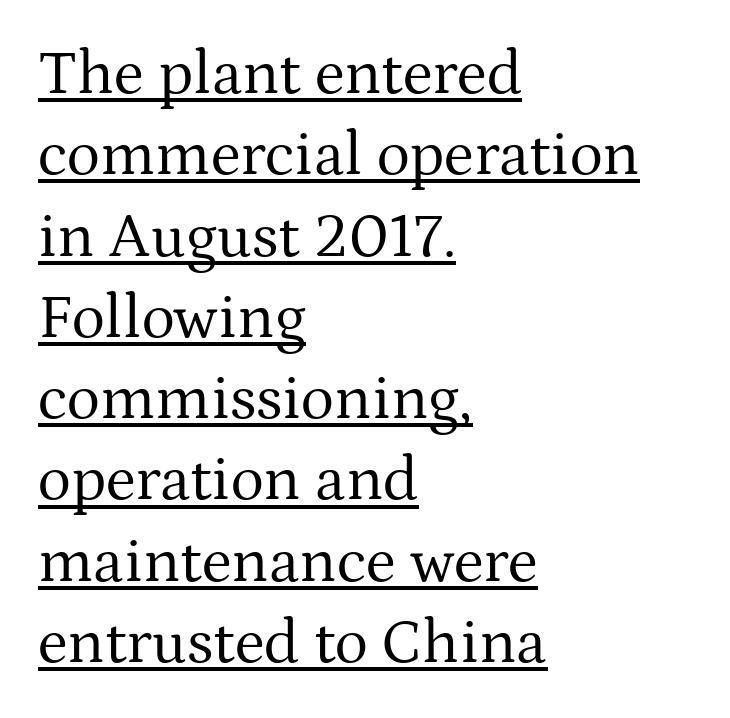
Whoever set this chose a conventional vertical rhythm. A typesetter would label this face a serif. Is the block centered? No — it sits flush against the left margin. The line texture is even and compact thanks to regular tracking. The sample's only ornament is a line tracing under the words. Varying glyph widths throughout — classic text-font behaviour.
